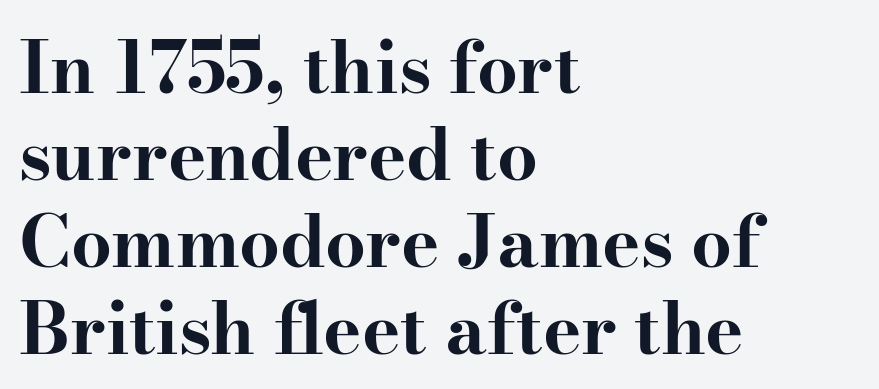
Q: Is the text bold? A: Yes.
Q: Is the text italic (slanted)? A: No, it is upright.
Q: Is the typeface a serif or a sans-serif typeface? A: Serif.
Q: Is the text underlined? A: No.
Q: How is the paragraph aligned? A: Left-aligned.
Q: Is the spacing between letters normal or unusually wide? A: Normal.
Q: Width (condensed, normal, or wide)? A: Wide.
Q: Stroke contrast? A: High.
Q: x-height? A: Small.
Q: Monospaced? A: No.
